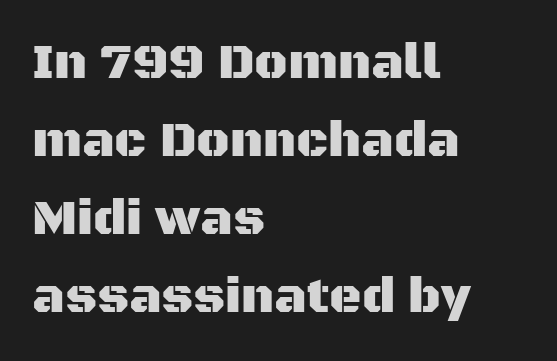
Q: Is the text italic (slanted)? A: No, it is upright.
Q: Is the typeface a serif or a sans-serif typeface? A: Sans-serif.
Q: Is the text underlined? A: No.
Q: How is the paragraph aligned? A: Left-aligned.
Q: Is the spacing between letters normal or unusually wide? A: Normal.
Q: Is the spacing between lines tight, normal or loose? A: Normal.
Q: Width (condensed, normal, or wide)? A: Normal.
Q: Stroke contrast? A: Medium.
Q: x-height? A: Large.
Q: Monospaced? A: No.
